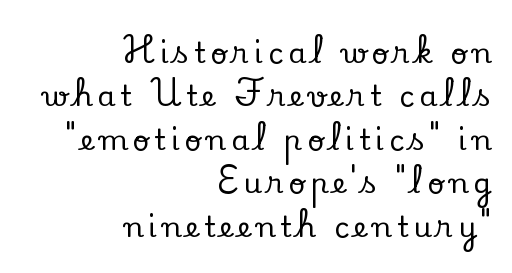
The image shows 29 px serif type, upright; set right-aligned, normal line spacing (1.5x), not underlined; low stroke contrast and a small x-height.
